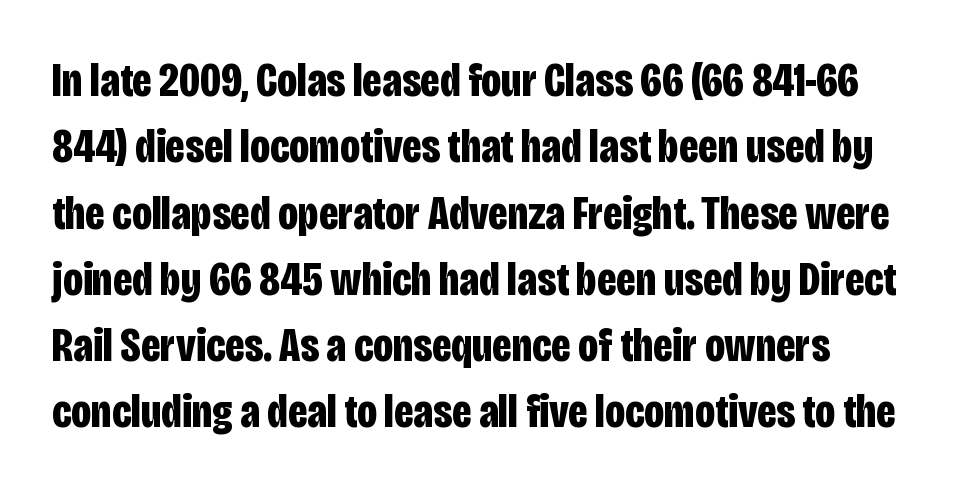
Inter-character spacing is left at the font's built-in metrics. Proportional: the letters do not fall into vertical columns. Baseline-to-baseline distance is the conventional proportion of letter height. A full-strength bold gives these letters their thick strokes. The area under the type is left untouched. No feet cap the strokes, marking this as sans-serif type.
